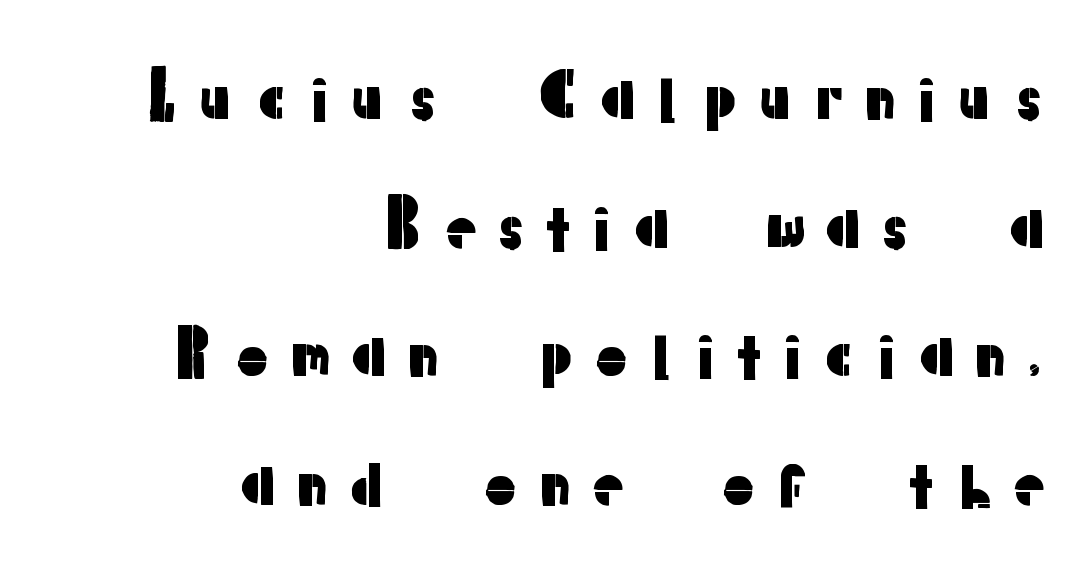
The font's upright variant was chosen for this text. Type without underlining. The paragraph shown leans on its right margin. If you measured baseline to baseline, you'd find a long distance. Do the characters align in a grid? No, the font is proportional. Unlike a traditional serif, this face leaves its strokes unadorned.
